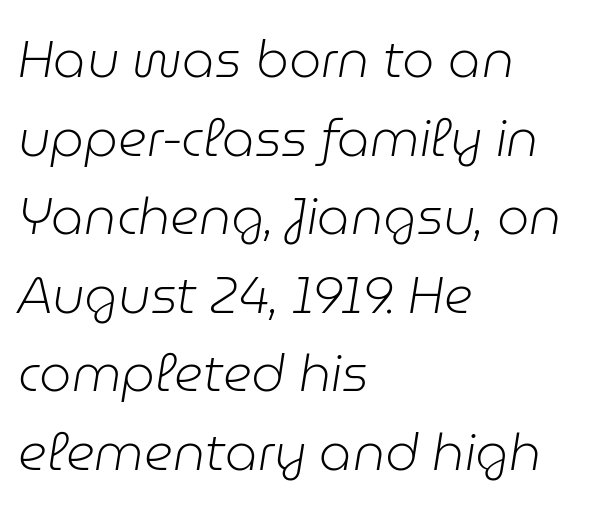
Do the characters align in a grid? No, the font is proportional. The letterforms sit at book weight or below. Italic: yes, the glyphs are oblique. Between one letter and the next there's only the usual sliver of space. The space directly below the letters is spotless.
